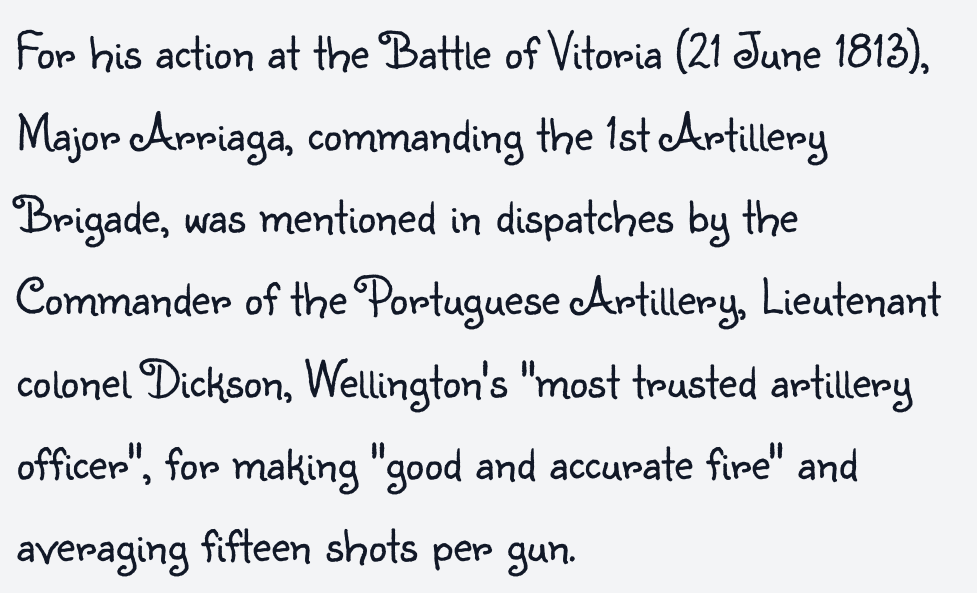
Q: Is the text bold? A: No.
Q: Is the text italic (slanted)? A: No, it is upright.
Q: Is the typeface a serif or a sans-serif typeface? A: Sans-serif.
Q: Is the text underlined? A: No.
Q: How is the paragraph aligned? A: Left-aligned.
Q: Is the spacing between letters normal or unusually wide? A: Normal.
Q: Is the spacing between lines tight, normal or loose? A: Normal.
Q: Width (condensed, normal, or wide)? A: Normal.
Q: Stroke contrast? A: Low.
Q: x-height? A: Small.
Q: Monospaced? A: No.
